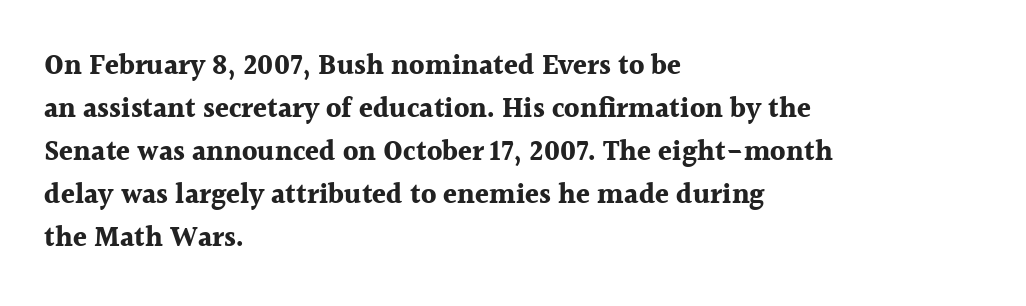
The line texture is even and compact thanks to regular tracking. Weight: bold. Every character sits straight up, as roman type does. These lines sit exactly where default settings would place them. The type family on display is of the serif kind.
